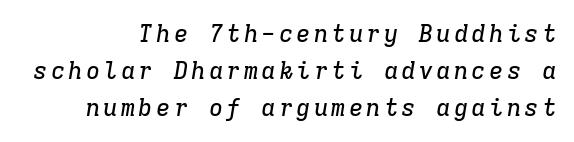
In terms of leading, this rendering sits right in the middle. Has an underline been added? It has not. Notice how the stems are inclined rather than vertical — that's the hallmark of italics.
